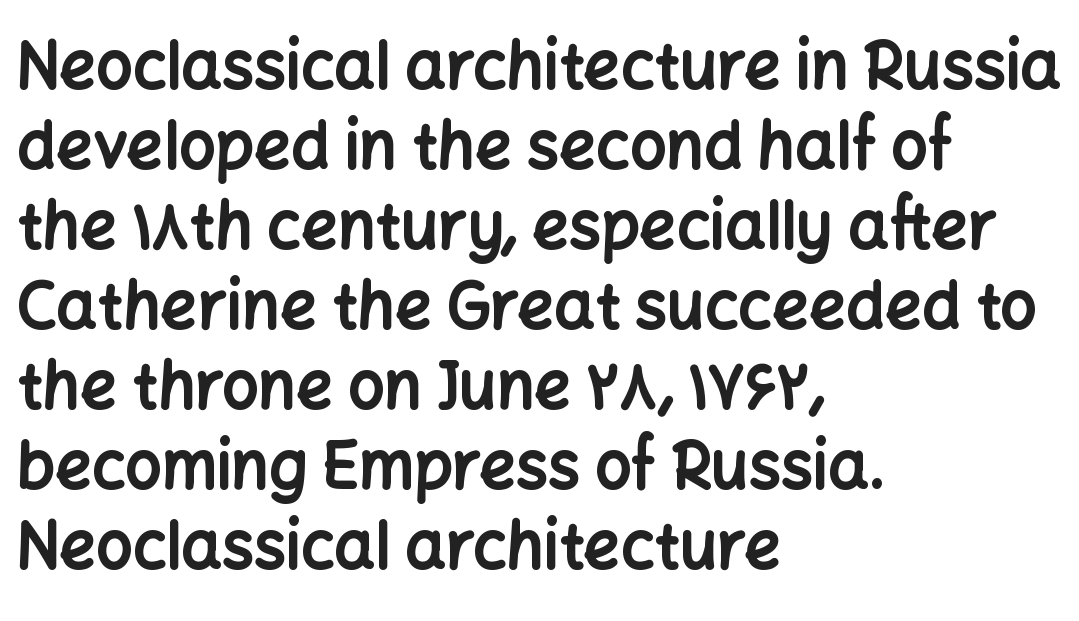
The image shows 64 px bold sans-serif type, upright; set left-aligned, normal line spacing (1.25x), normal letter spacing, not underlined; low stroke contrast and a medium x-height.
